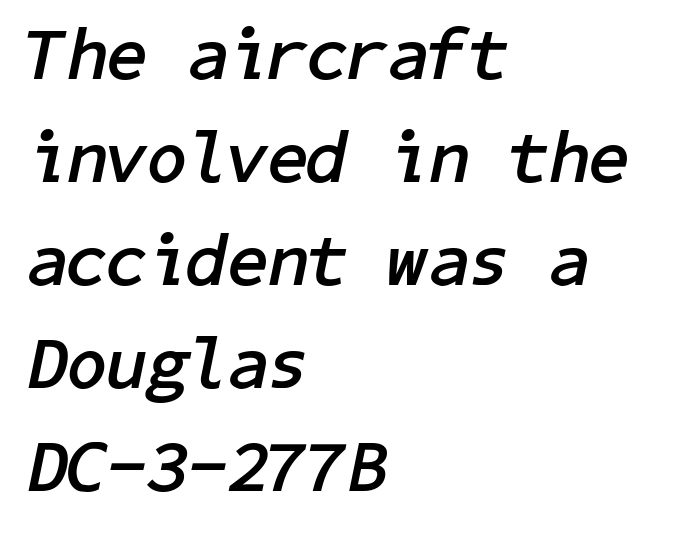
The image shows 73 px semibold type, italic (leaning right); set left-aligned, normal line spacing (1.41x), normal letter spacing, not underlined; low stroke contrast and a medium x-height.
